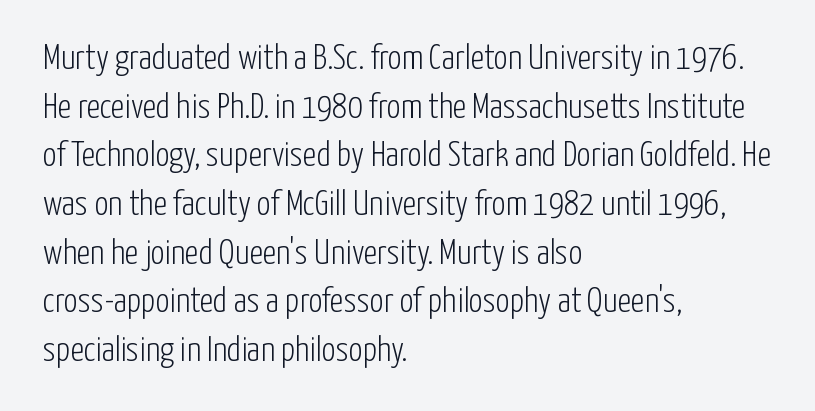
Baseline-to-baseline distance is the conventional proportion of letter height. This rendering features lettering with no underline. You could call the tracking neutral — neither tight nor loose. Alignment: flush left. Tall strokes in this sample are plumb rather than angled. Bold? No — there's no thickening of the strokes.
